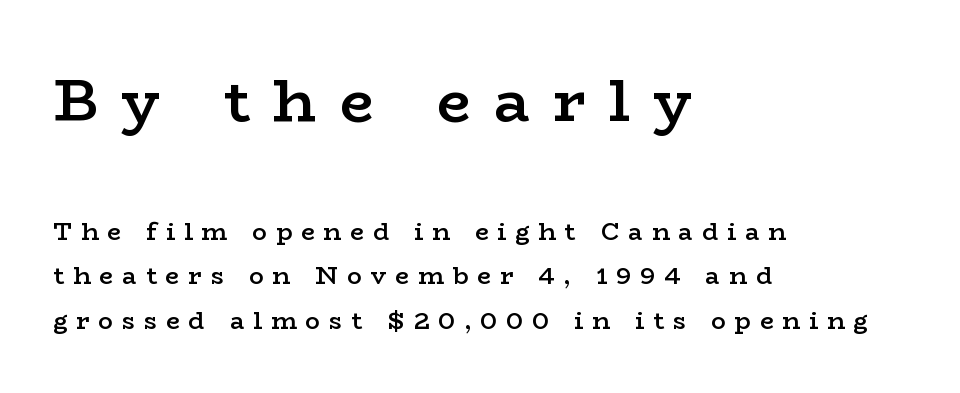
{"serif": "yes", "italic": "no", "bold": "semi", "weight": "semibold", "width": "wide", "stroke_contrast": "low", "x_height": "medium", "monospaced": "no", "underline": "no", "align": "left", "line_spacing_ratio": 1.85, "letter_spacing": "wide", "letter_spacing_em": 0.38, "larger_block": "first", "size_ratio": 2.5, "glyph_px": 60}
